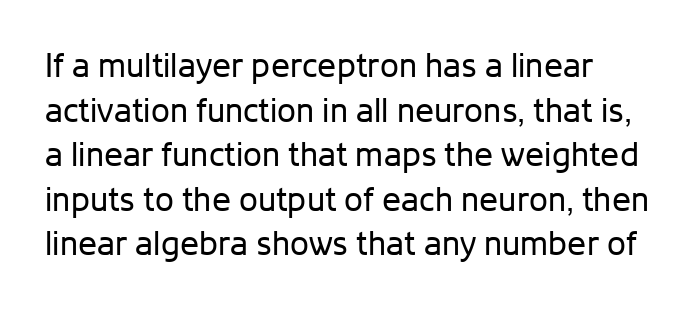
The image shows 34 px regular-weight sans-serif type, upright; set normal line spacing (1.31x), normal letter spacing, not underlined; low stroke contrast and a medium x-height.
